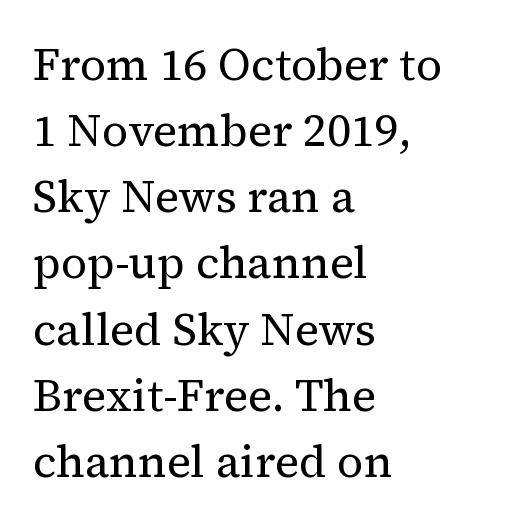
The image shows 45 px regular-weight serif type, upright; set left-aligned, normal line spacing (1.47x), normal letter spacing, not underlined; medium stroke contrast and a medium x-height.
